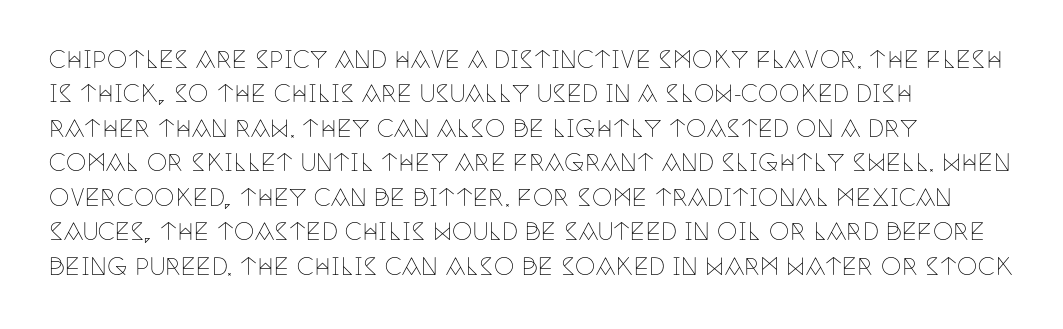
Q: Is the text bold? A: No.
Q: Is the text italic (slanted)? A: No, it is upright.
Q: Is the text underlined? A: No.
Q: How is the paragraph aligned? A: Left-aligned.
Q: Is the spacing between letters normal or unusually wide? A: Normal.
Q: Is the spacing between lines tight, normal or loose? A: Normal.
